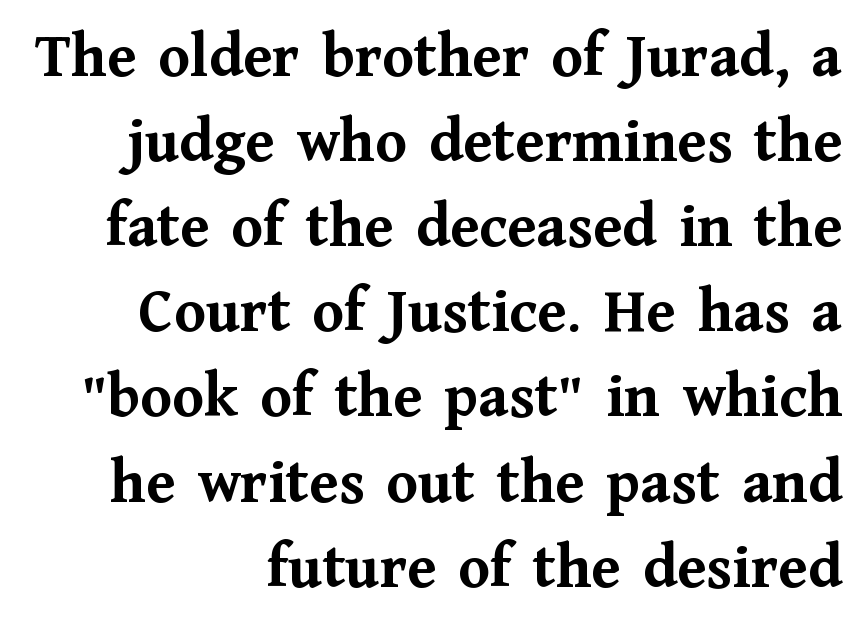
Ordinary non-slanted type is in use. Line endings align vertically; line beginnings do not. The designer left line spacing at the default. On the weight axis this lands at bold, roughly 700.
